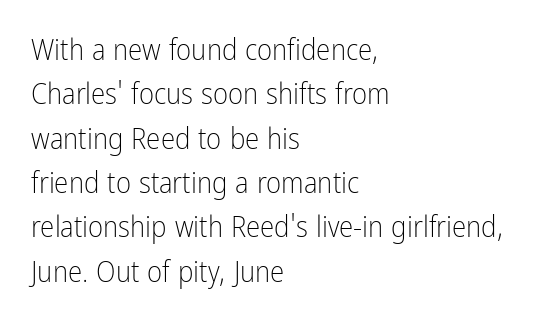
Note the varied advance widths — an 'i' is clearly narrower than an 'm'. The baseline area is clear. A student would call this left alignment; a typographer would say flush left, rag right. Look at the tracking — it's just the regular setting, nothing added. The type sits square on the baseline with zero lean. Serifs: no, the terminals of the letterforms are clean.
